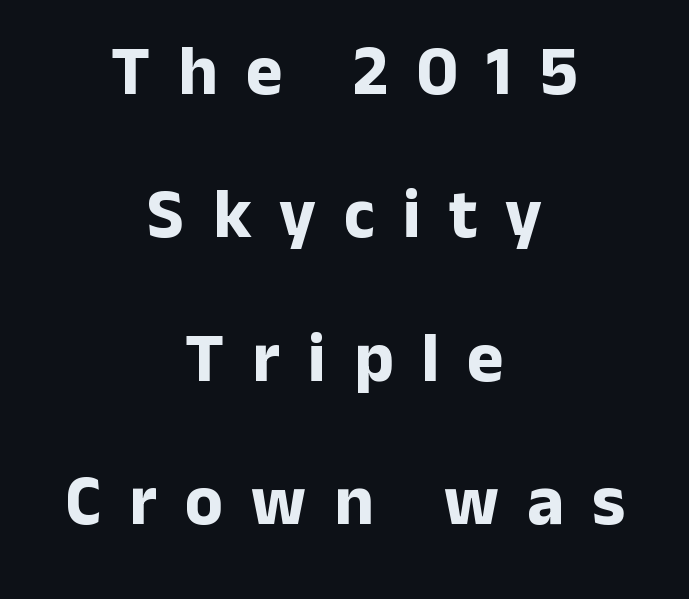
Q: Is the text bold? A: Yes.
Q: Is the text italic (slanted)? A: No, it is upright.
Q: Is the typeface a serif or a sans-serif typeface? A: Sans-serif.
Q: Is the text underlined? A: No.
Q: How is the paragraph aligned? A: Centered.
Q: Is the spacing between letters normal or unusually wide? A: Unusually wide.
Q: Is the spacing between lines tight, normal or loose? A: Loose.
Q: Width (condensed, normal, or wide)? A: Normal.
Q: Stroke contrast? A: Low.
Q: x-height? A: Medium.
Q: Monospaced? A: No.
